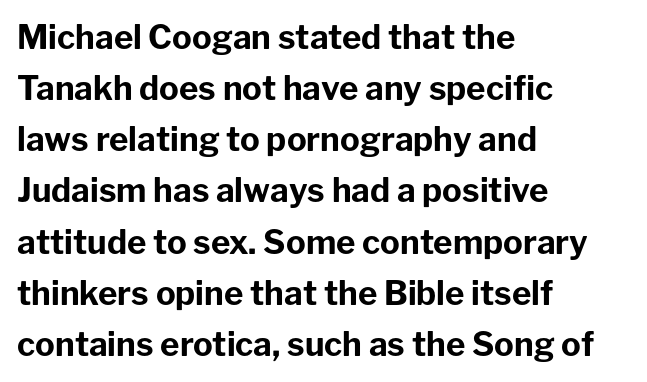
The image shows 33 px bold sans-serif type, upright; set left-aligned, normal line spacing (1.55x), normal letter spacing, not underlined; low stroke contrast and a medium x-height.
